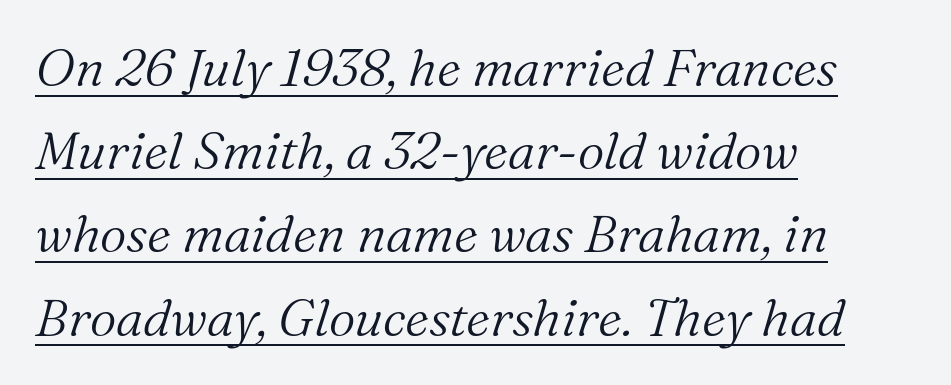
Q: Is the text bold? A: No.
Q: Is the text italic (slanted)? A: Yes, it leans right by about 16 degrees.
Q: Is the typeface a serif or a sans-serif typeface? A: Serif.
Q: Is the text underlined? A: Yes.
Q: How is the paragraph aligned? A: Left-aligned.
Q: Is the spacing between letters normal or unusually wide? A: Normal.
Q: Is the spacing between lines tight, normal or loose? A: Normal.
Q: Width (condensed, normal, or wide)? A: Normal.
Q: Stroke contrast? A: Medium.
Q: x-height? A: Medium.
Q: Monospaced? A: No.
